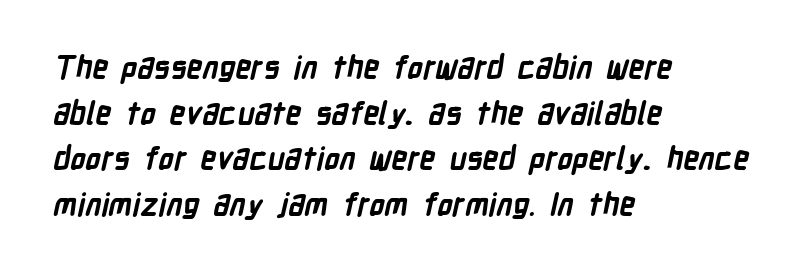
The image shows 31 px bold, condensed sans-serif type; set left-aligned, normal line spacing (1.47x), normal letter spacing, not underlined; low stroke contrast and a medium x-height.
